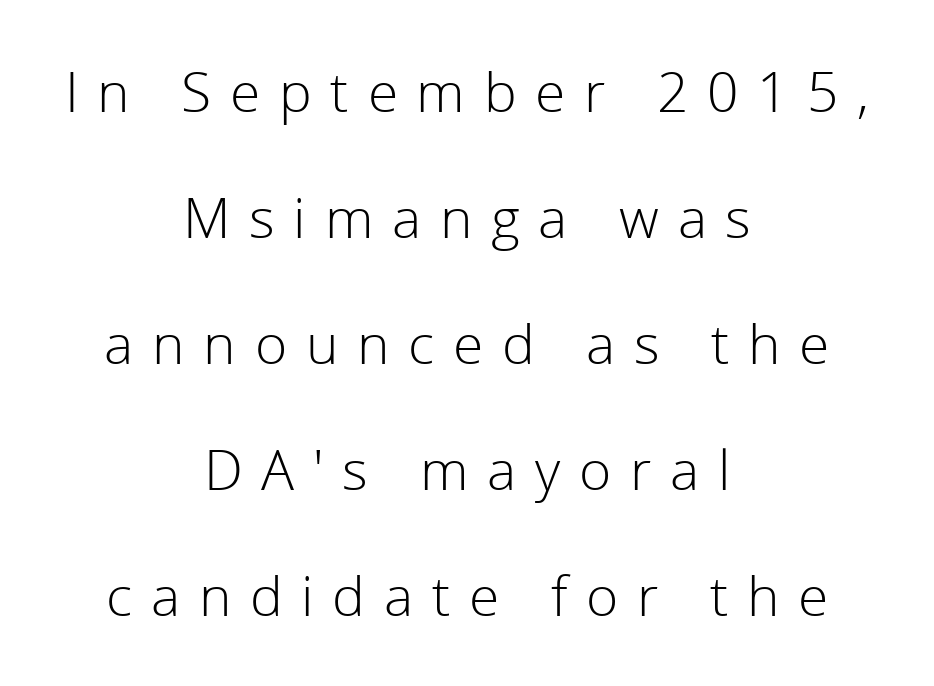
The image shows 55 px light sans-serif type, upright; set centered, loose line spacing (2.29x), unusually wide letter spacing (+0.34 em), not underlined; low stroke contrast and a medium x-height.
